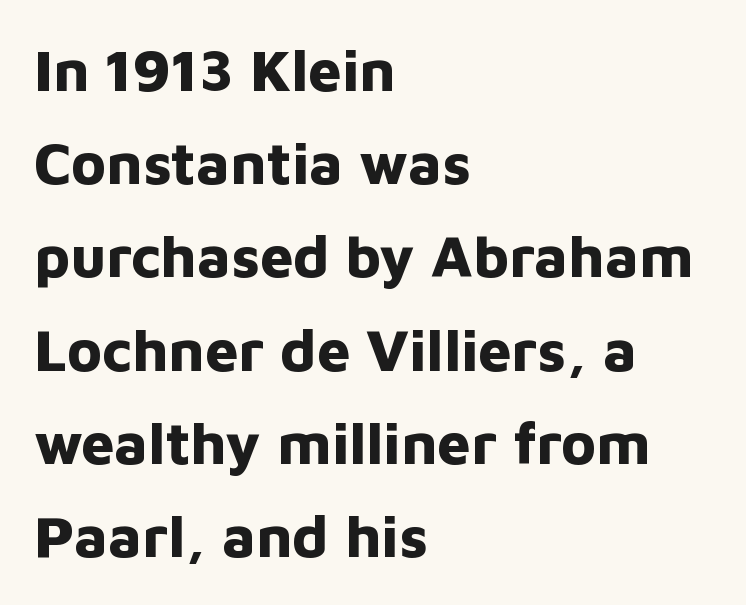
The image shows 59 px bold sans-serif type, upright; set left-aligned, normal line spacing (1.58x), normal letter spacing, not underlined; low stroke contrast and a medium x-height.
